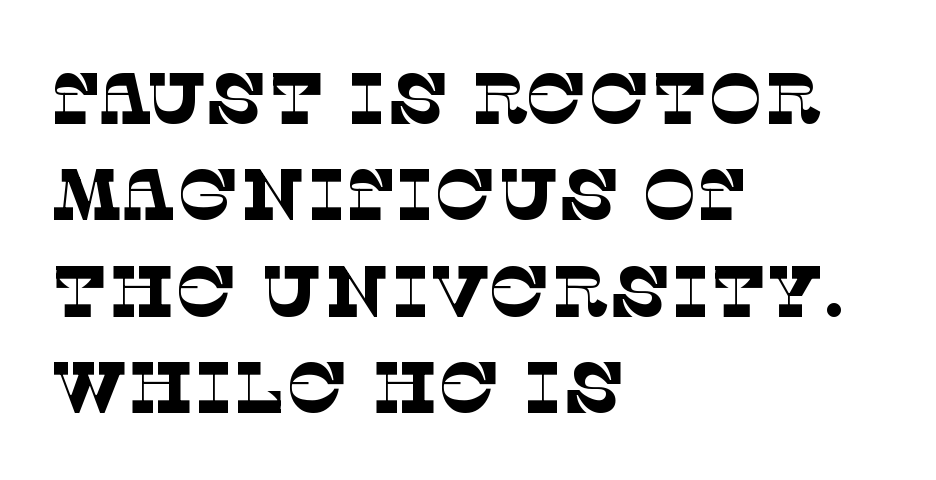
Q: Is the text bold? A: No.
Q: Is the typeface a serif or a sans-serif typeface? A: Serif.
Q: Is the text underlined? A: No.
Q: How is the paragraph aligned? A: Left-aligned.
Q: Is the spacing between letters normal or unusually wide? A: Normal.
Q: Is the spacing between lines tight, normal or loose? A: Normal.
Q: Width (condensed, normal, or wide)? A: Normal.
Q: Stroke contrast? A: Low.
Q: x-height? A: Large.
Q: Monospaced? A: No.
